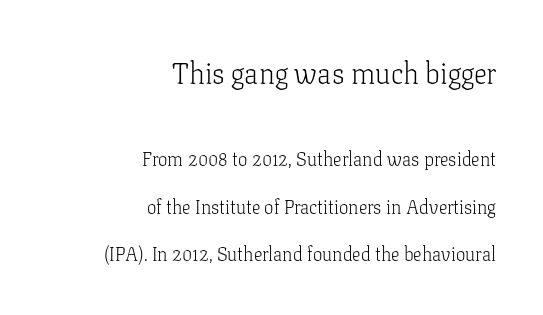
The image shows 29 px light serif type, upright; set right-aligned, loose line spacing (2.49x), normal letter spacing, not underlined; the first (top) block is 1.53x larger; low stroke contrast and a medium x-height.
